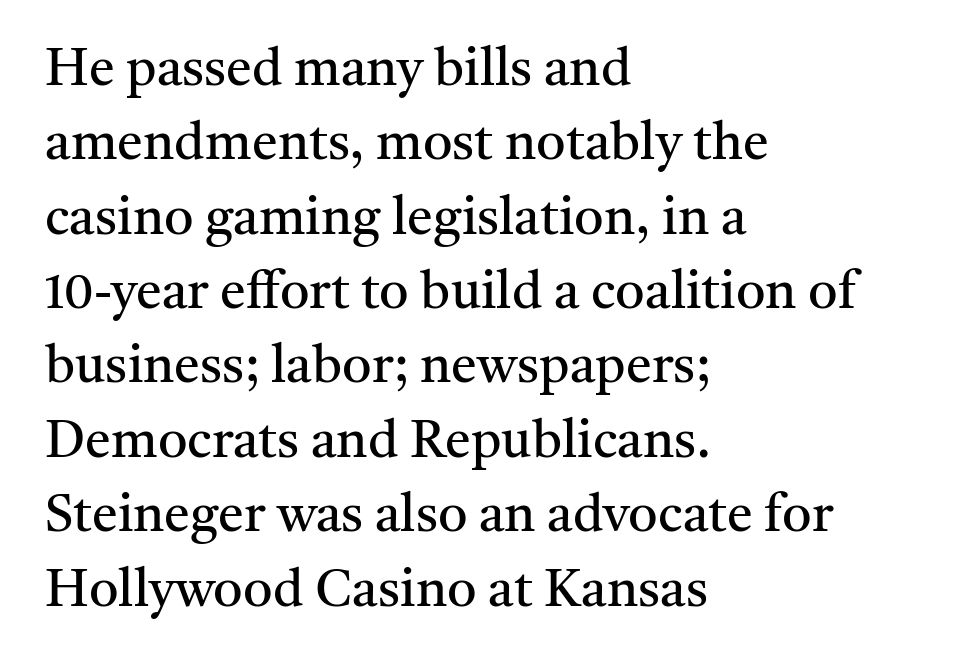
Q: Is the text bold? A: No.
Q: Is the text italic (slanted)? A: No, it is upright.
Q: Is the typeface a serif or a sans-serif typeface? A: Serif.
Q: Is the text underlined? A: No.
Q: How is the paragraph aligned? A: Left-aligned.
Q: Is the spacing between letters normal or unusually wide? A: Normal.
Q: Is the spacing between lines tight, normal or loose? A: Normal.
Q: Width (condensed, normal, or wide)? A: Normal.
Q: Stroke contrast? A: Medium.
Q: x-height? A: Medium.
Q: Monospaced? A: No.
